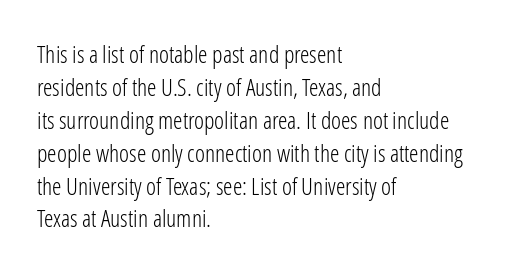
These lines stack with their left ends in a neat column. Letters rest on an invisible, unmarked baseline. The lines sit at an ordinary, default distance from one another. The type sits square on the baseline with zero lean. No letter is thick-stroked: the sample isn't bold. Default kerning and tracking; the words read as compact shapes.
